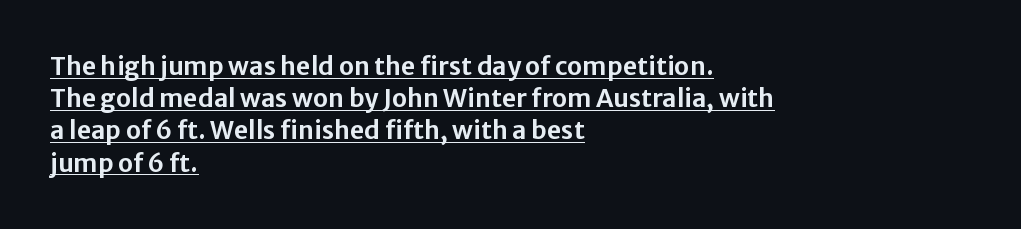
The passage is arranged the way most books set body copy — flush left. A typesetter would call this zero additional tracking. Compared with typical paragraphs, the rows here are spaced about the same. The type sits square on the baseline with zero lean. Students, observe the line beneath the letters — that is underlining.
